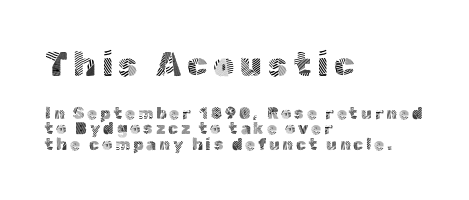
Q: Is the text bold? A: No.
Q: Is the text italic (slanted)? A: No, it is upright.
Q: Is the typeface a serif or a sans-serif typeface? A: Sans-serif.
Q: Is the text underlined? A: No.
Q: How is the paragraph aligned? A: Left-aligned.
Q: Is the spacing between lines tight, normal or loose? A: Tight.
Q: Which block of text is set in a larger size, the first (top) or the second (bottom)? A: The first (top) one.
Q: Width (condensed, normal, or wide)? A: Normal.
Q: x-height? A: Medium.
Q: Monospaced? A: No.
